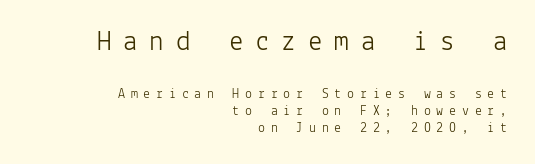
Q: Is the text bold? A: No.
Q: Is the text italic (slanted)? A: No, it is upright.
Q: Is the typeface a serif or a sans-serif typeface? A: Sans-serif.
Q: Is the text underlined? A: No.
Q: How is the paragraph aligned? A: Right-aligned.
Q: Is the spacing between letters normal or unusually wide? A: Unusually wide.
Q: Which block of text is set in a larger size, the first (top) or the second (bottom)? A: The first (top) one.
Q: Width (condensed, normal, or wide)? A: Normal.
Q: Stroke contrast? A: Low.
Q: x-height? A: Medium.
Q: Monospaced? A: Yes.
